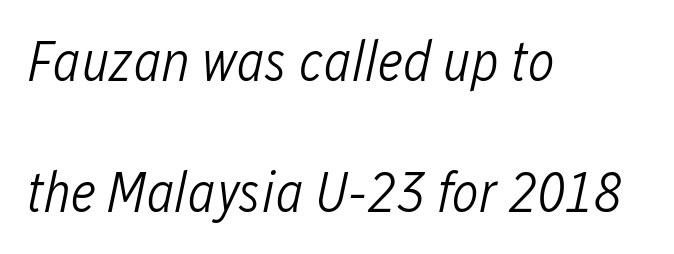
Q: Is the text bold? A: No.
Q: Is the text italic (slanted)? A: Yes, it leans right by about 12 degrees.
Q: Is the text underlined? A: No.
Q: How is the paragraph aligned? A: Left-aligned.
Q: Is the spacing between letters normal or unusually wide? A: Normal.
Q: Is the spacing between lines tight, normal or loose? A: Loose.
Q: Width (condensed, normal, or wide)? A: Condensed.
Q: Stroke contrast? A: Low.
Q: x-height? A: Medium.
Q: Monospaced? A: No.
